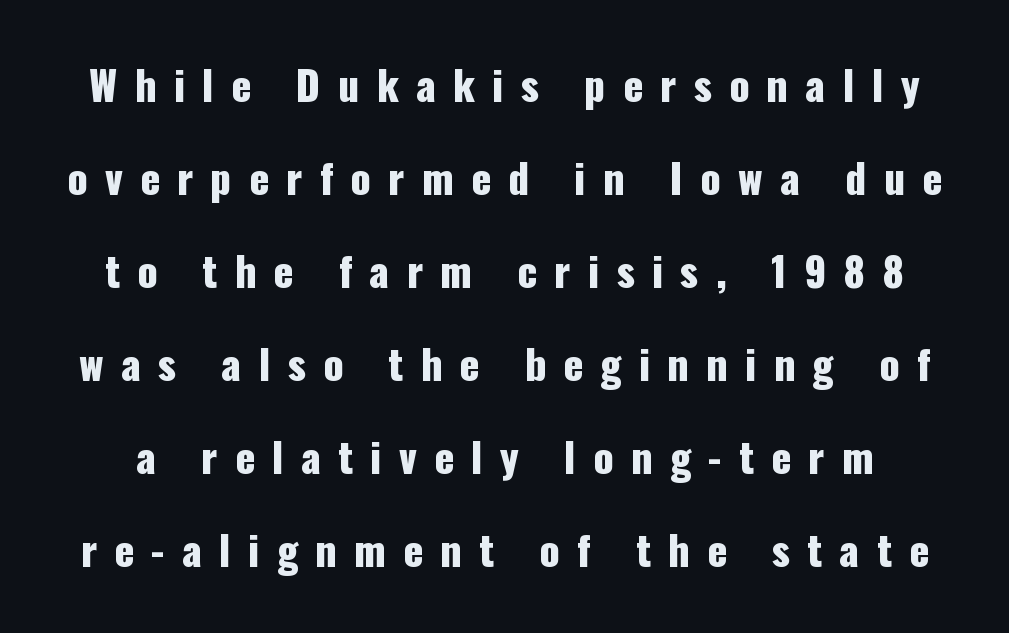
Note the varied advance widths — an 'i' is clearly narrower than an 'm'. Observe the absence of serifs on each vertical stroke in this sample. Is there much room between lines? Yes — plenty of vertical air separates them. The passage shown is not underscored anywhere.
